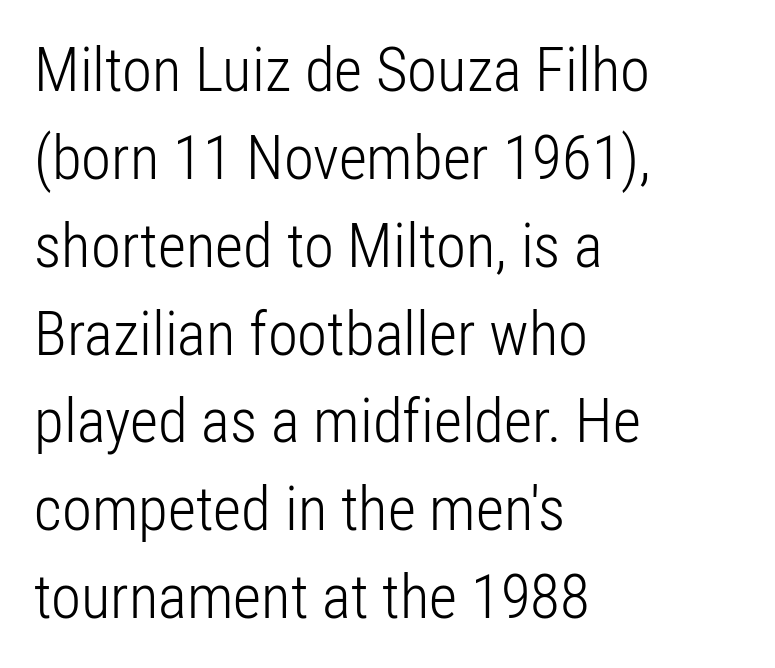
Which margin do the lines hug? The left one — the right edge is uneven. Successive baselines arrive at the customary interval. The letters advance in unequal steps, a hallmark of proportional type. Quick note: not italic, upright. The letterforms sit at book weight or below.
